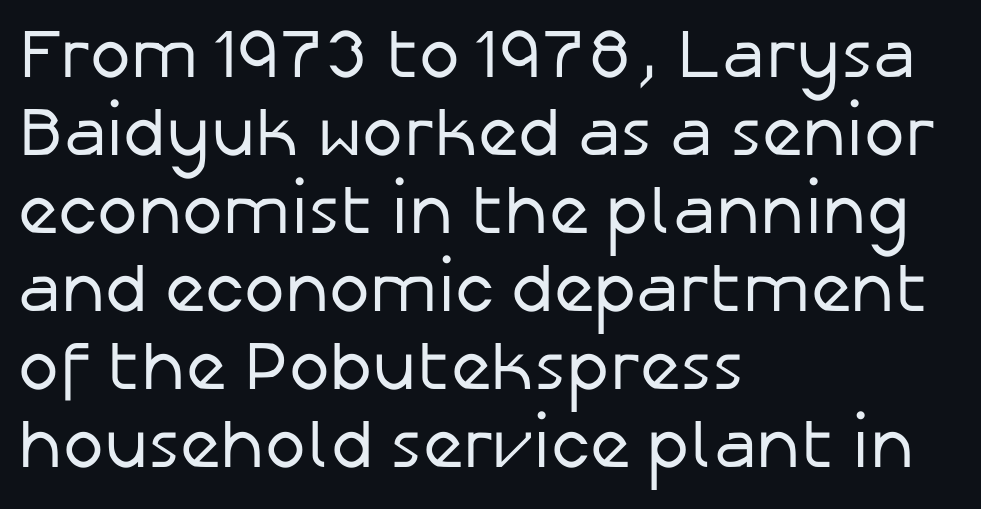
The image shows 69 px regular-weight sans-serif type, upright; set left-aligned, tight line spacing (1.13x), normal letter spacing, not underlined; low stroke contrast and a medium x-height.
